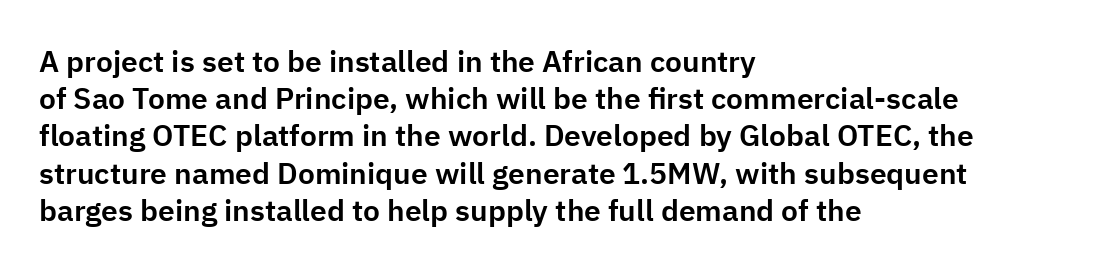
Q: Is the text italic (slanted)? A: No, it is upright.
Q: Is the typeface a serif or a sans-serif typeface? A: Sans-serif.
Q: Is the text underlined? A: No.
Q: How is the paragraph aligned? A: Left-aligned.
Q: Is the spacing between letters normal or unusually wide? A: Normal.
Q: Width (condensed, normal, or wide)? A: Normal.
Q: Stroke contrast? A: Low.
Q: x-height? A: Medium.
Q: Monospaced? A: No.
